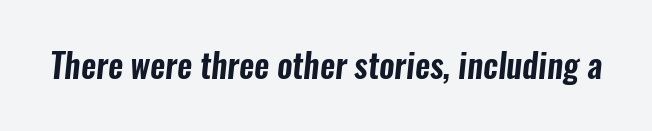
{"serif": "no", "width": "condensed", "stroke_contrast": "low", "x_height": "medium", "monospaced": "no", "underline": "no", "letter_spacing": "normal", "letter_spacing_em": 0.0, "glyph_px": 33}
